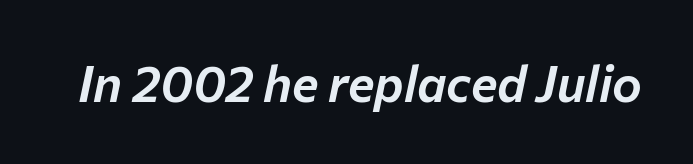
The image shows 50 px text type, italic (leaning right); set normal letter spacing, not underlined; low stroke contrast and a medium x-height.
